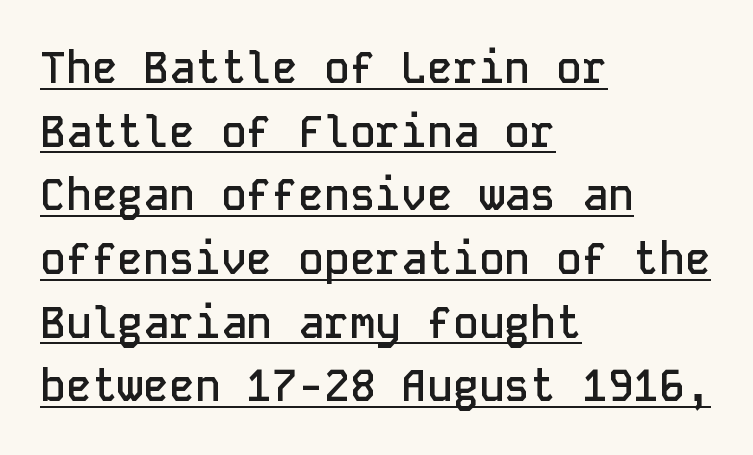
{"serif": "no", "italic": "no", "bold": "semi", "weight": "semibold", "width": "normal", "stroke_contrast": "low", "x_height": "medium", "monospaced": "yes", "underline": "yes", "align": "left", "line_spacing": "normal", "line_spacing_ratio": 1.48, "letter_spacing": "normal", "letter_spacing_em": 0.0, "glyph_px": 43}
